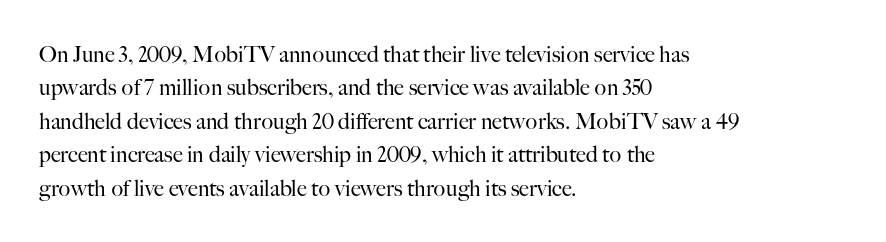
The image shows 22 px text type, upright; set left-aligned, normal line spacing (1.52x), normal letter spacing, not underlined.
